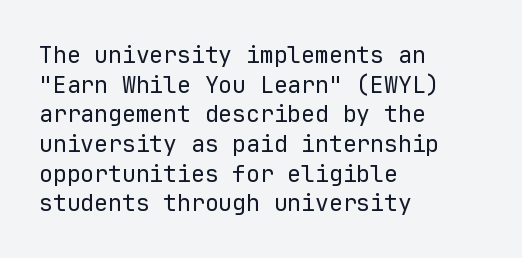
{"italic": "no", "bold": "no", "underline": "no", "align": "left", "line_spacing": "normal", "line_spacing_ratio": 1.29, "letter_spacing": "normal", "letter_spacing_em": 0.0, "glyph_px": 23}
